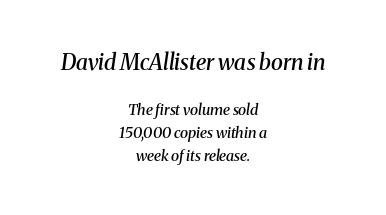
Summary of vertical rhythm: regular, with standard interline spacing. The lettering tilts uniformly, giving the passage an italic look. A typesetter would call this zero additional tracking. Size hierarchy here favors the leading block over the trailing one.
